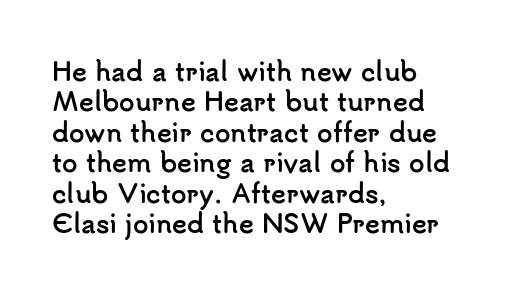
Each line starts at the same left margin while the right side varies. Words appear dense and cohesive because spacing is normal. What weight is shown? A full bold with thick strokes. Nope, not italic — everything's standing straight.
